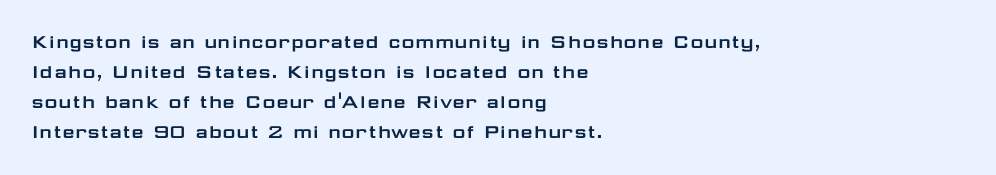
The image shows 22 px text type, upright; set left-aligned, normal line spacing (1.36x), normal letter spacing, not underlined.
